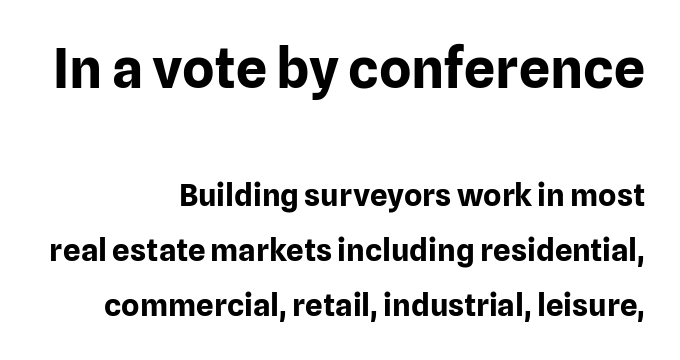
Q: Is the text bold? A: Yes.
Q: Is the text italic (slanted)? A: No, it is upright.
Q: Is the typeface a serif or a sans-serif typeface? A: Sans-serif.
Q: Is the text underlined? A: No.
Q: How is the paragraph aligned? A: Right-aligned.
Q: Is the spacing between letters normal or unusually wide? A: Normal.
Q: Which block of text is set in a larger size, the first (top) or the second (bottom)? A: The first (top) one.
Q: Width (condensed, normal, or wide)? A: Normal.
Q: Stroke contrast? A: Low.
Q: x-height? A: Medium.
Q: Monospaced? A: No.
